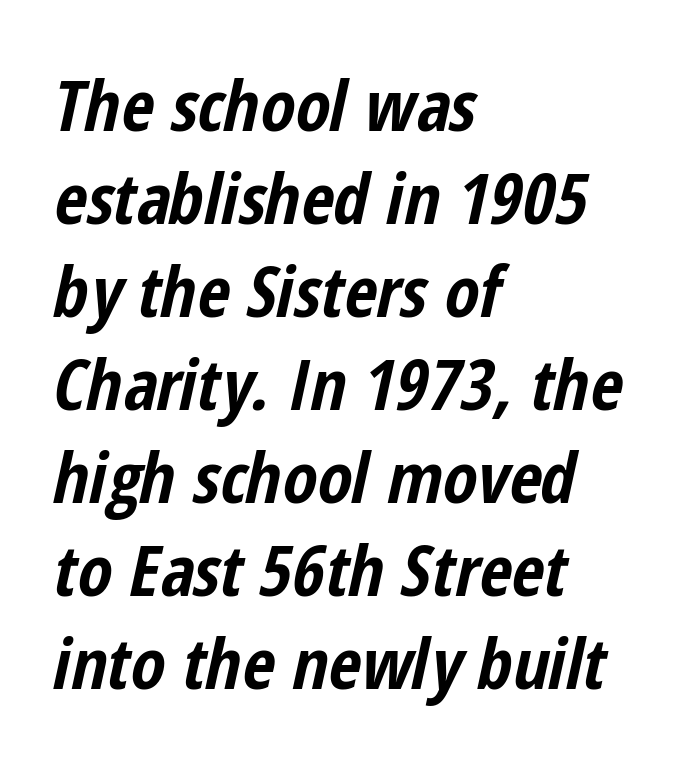
{"italic": "yes", "lean": "right", "slant_degrees": 12, "bold": "yes", "weight": "bold", "width": "condensed", "stroke_contrast": "low", "x_height": "medium", "monospaced": "no", "underline": "no", "align": "left", "line_spacing": "normal", "line_spacing_ratio": 1.31, "letter_spacing": "normal", "letter_spacing_em": 0.0, "glyph_px": 71}
